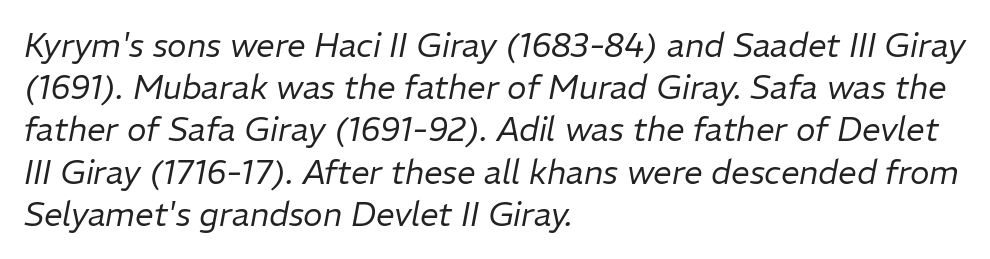
Q: Is the text bold? A: No.
Q: Is the text italic (slanted)? A: Yes, it leans right by about 11 degrees.
Q: Is the text underlined? A: No.
Q: How is the paragraph aligned? A: Left-aligned.
Q: Is the spacing between letters normal or unusually wide? A: Normal.
Q: Is the spacing between lines tight, normal or loose? A: Normal.
Q: Width (condensed, normal, or wide)? A: Normal.
Q: Stroke contrast? A: Low.
Q: x-height? A: Medium.
Q: Monospaced? A: No.
